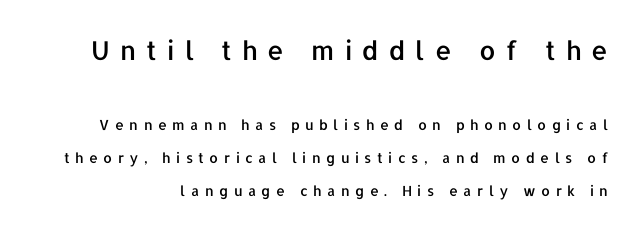
Q: Is the text italic (slanted)? A: No, it is upright.
Q: Is the text underlined? A: No.
Q: Is the spacing between letters normal or unusually wide? A: Unusually wide.
Q: Is the spacing between lines tight, normal or loose? A: Loose.
Q: Which block of text is set in a larger size, the first (top) or the second (bottom)? A: The first (top) one.
